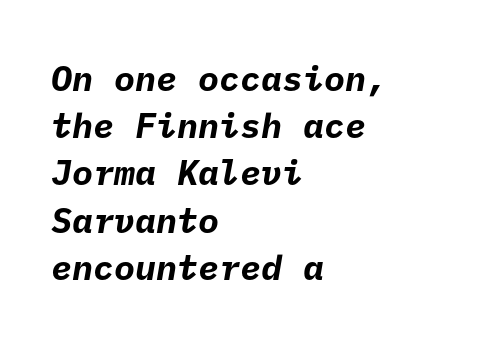
The image shows 35 px bold sans-serif type; set left-aligned, normal line spacing (1.35x), normal letter spacing, not underlined; low stroke contrast and a medium x-height.
